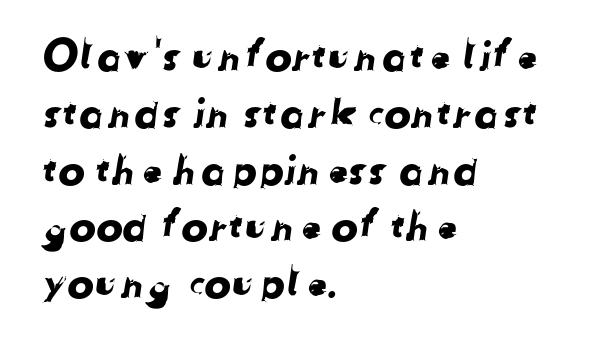
{"serif": "no", "width": "normal", "stroke_contrast": "low", "x_height": "medium", "monospaced": "no", "underline": "no", "align": "left", "line_spacing": "normal", "line_spacing_ratio": 1.42, "letter_spacing": "normal", "letter_spacing_em": 0.0, "glyph_px": 40}
